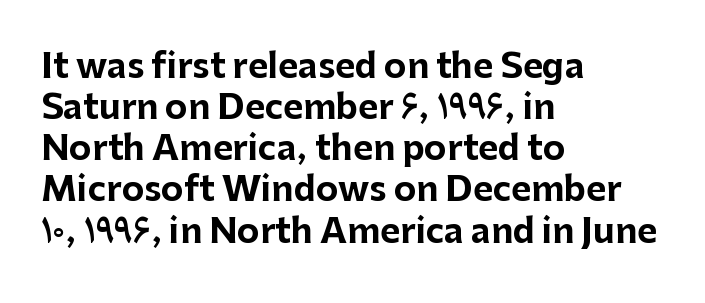
The lines in this sample share a left origin and differ only in where they stop. Stroke thickness is high; the sample reads as a true bold. The space beneath each line is pristine and unruled. A typesetter would call this proportional, since set widths differ per character. The type sits square on the baseline with zero lean.
